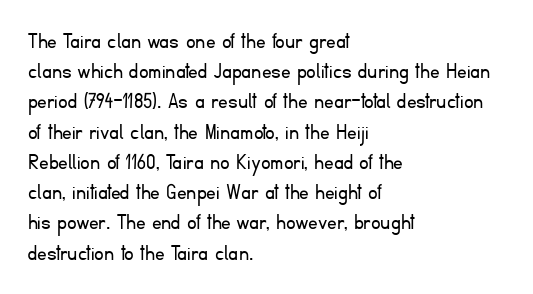
Q: Is the text bold? A: No.
Q: Is the text italic (slanted)? A: No, it is upright.
Q: Is the text underlined? A: No.
Q: How is the paragraph aligned? A: Left-aligned.
Q: Is the spacing between letters normal or unusually wide? A: Normal.
Q: Is the spacing between lines tight, normal or loose? A: Normal.
